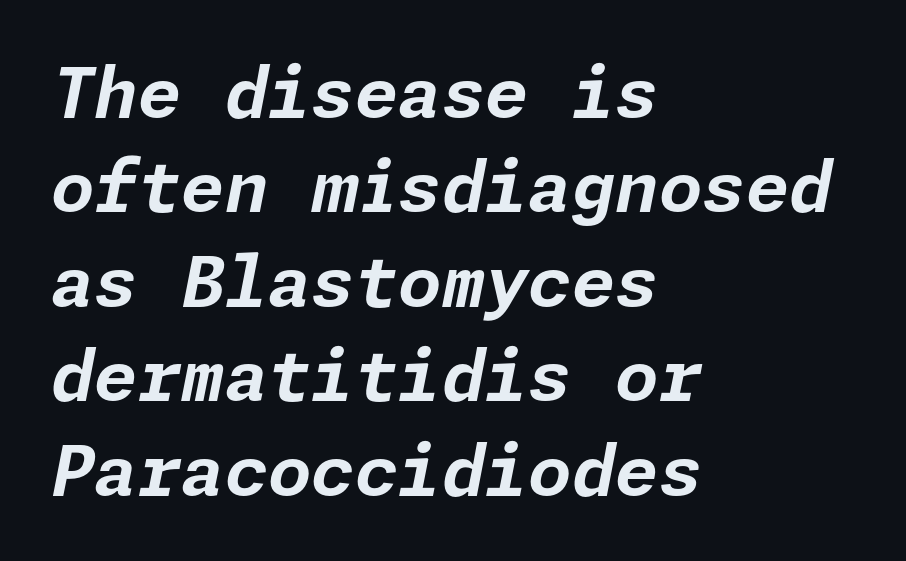
This sample is left-justified, so line endings fall wherever the words run out. Students, note that the glyphs here touch the page at normal intervals. Yep, that's italic — everything's leaning. Typographic density is high because the face is bold.
